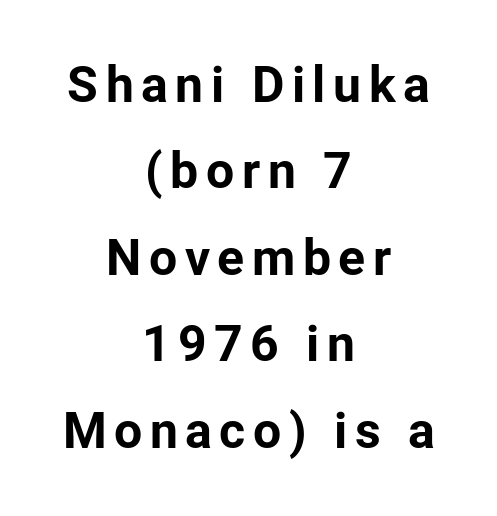
{"serif": "no", "italic": "no", "bold": "yes", "weight": "bold", "width": "normal", "stroke_contrast": "low", "x_height": "medium", "monospaced": "no", "underline": "no", "align": "center", "line_spacing_ratio": 1.73, "glyph_px": 50}
